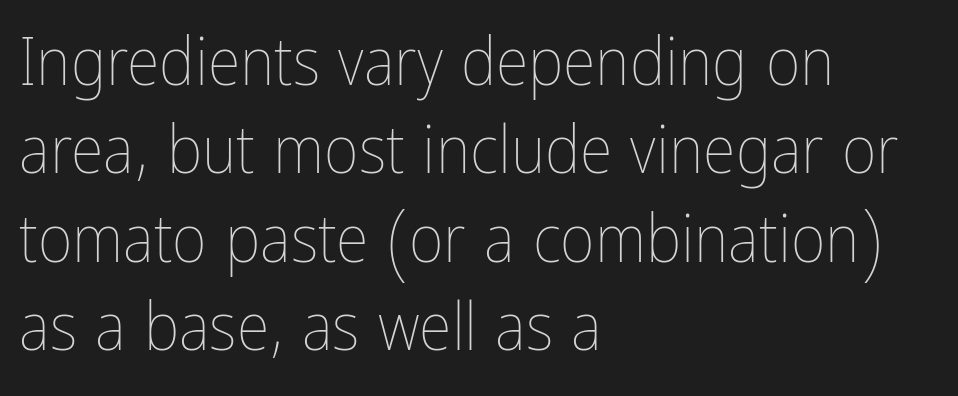
The image shows 67 px thin, condensed type, upright; set left-aligned, normal line spacing (1.32x), normal letter spacing, not underlined; low stroke contrast and a medium x-height.
